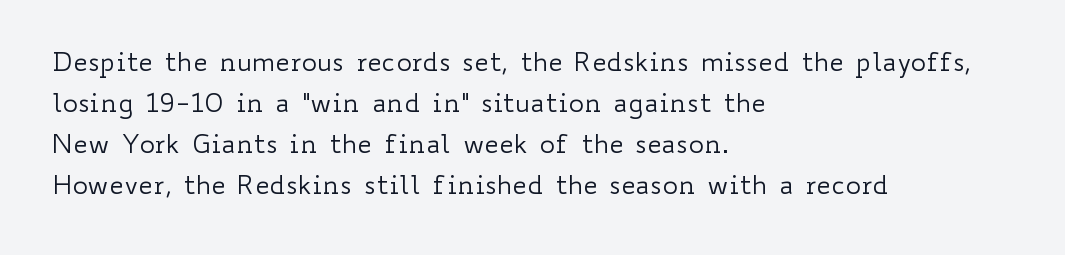
Q: Is the text bold? A: No.
Q: Is the text italic (slanted)? A: No, it is upright.
Q: Is the text underlined? A: No.
Q: How is the paragraph aligned? A: Left-aligned.
Q: Is the spacing between letters normal or unusually wide? A: Normal.
Q: Is the spacing between lines tight, normal or loose? A: Normal.
